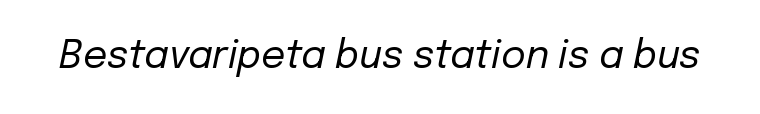
The image shows 38 px regular-weight type, italic (leaning right); set normal letter spacing, not underlined; low stroke contrast and a medium x-height.
